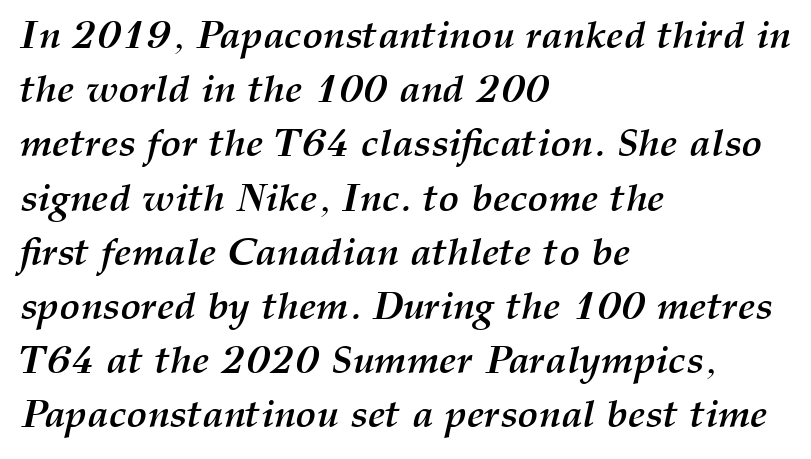
Think of a printed novel: that variable character pitch is what you see here. Only glyphs here, with clear space below each row. Italic? Definitely — the glyphs are oblique. Is the type bold? Yes — the strokes are clearly thick and heavy. What's the leading like? Ordinary, nothing unusual. If you drew a ruler down the left edge, every line would touch it.
